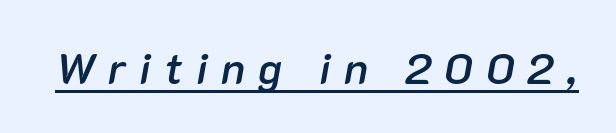
Q: Is the text bold? A: Semi-bold.
Q: Is the text italic (slanted)? A: Yes, it leans right by about 10 degrees.
Q: Is the text underlined? A: Yes.
Q: Is the spacing between letters normal or unusually wide? A: Unusually wide.
Q: Width (condensed, normal, or wide)? A: Normal.
Q: Stroke contrast? A: Low.
Q: x-height? A: Medium.
Q: Monospaced? A: No.
